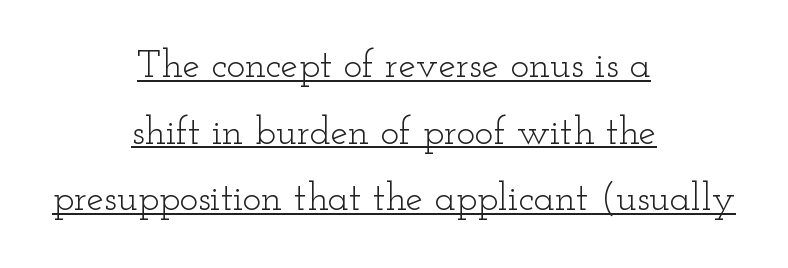
{"serif": "yes", "italic": "no", "bold": "no", "weight": "light", "width": "wide", "stroke_contrast": "low", "x_height": "small", "monospaced": "no", "underline": "yes", "align": "center", "line_spacing_ratio": 1.71, "letter_spacing": "normal", "letter_spacing_em": 0.0, "glyph_px": 39}
